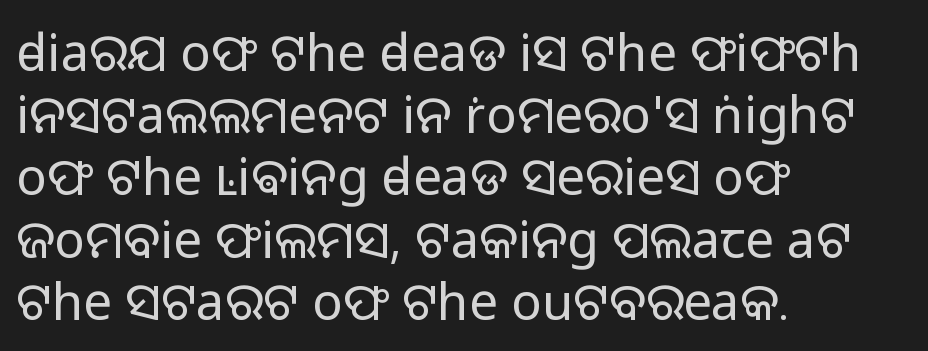
The space directly below the letters is spotless. Each letter keeps its own natural width here, so spacing adapts to shape. If you drew a ruler down the left edge, every line would touch it. The rendering shows plain stroke endings on the letterforms — a sans-serif design.
